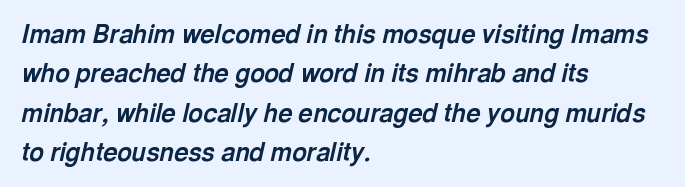
The image shows 25 px bold type, italic (leaning right); set left-aligned, normal line spacing (1.58x), normal letter spacing, not underlined.
